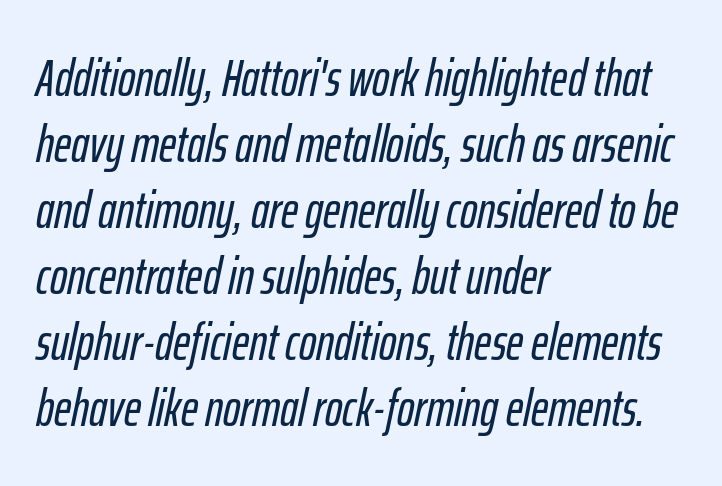
Think of a printed novel: that variable character pitch is what you see here. A typesetter would call this leading conventional body-copy spacing. Slant detected: the letters are inclined. The gap between lines stays unmarked.
